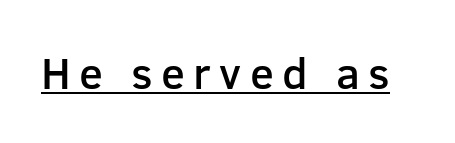
{"serif": "no", "italic": "no", "bold": "semi", "weight": "semibold", "width": "normal", "stroke_contrast": "low", "x_height": "medium", "monospaced": "no", "underline": "yes", "glyph_px": 44}
